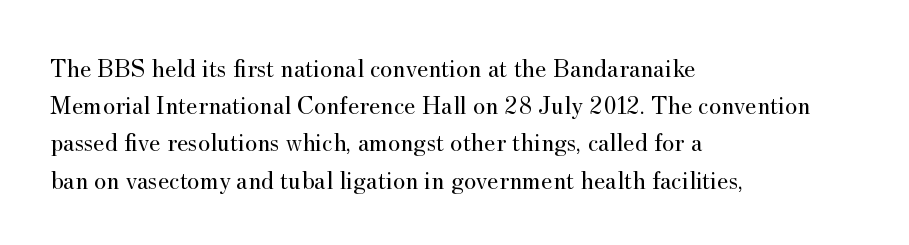
Q: Is the text bold? A: No.
Q: Is the text italic (slanted)? A: No, it is upright.
Q: Is the text underlined? A: No.
Q: How is the paragraph aligned? A: Left-aligned.
Q: Is the spacing between letters normal or unusually wide? A: Normal.
Q: Is the spacing between lines tight, normal or loose? A: Normal.
